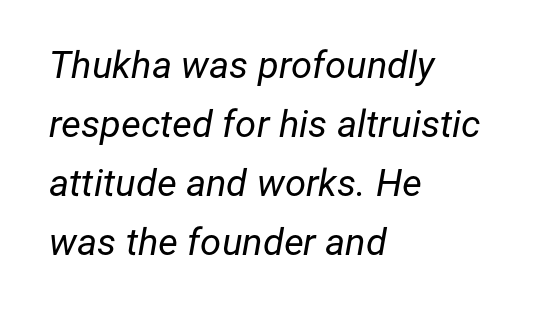
Q: Is the text bold? A: No.
Q: Is the text italic (slanted)? A: Yes, it leans right by about 12 degrees.
Q: Is the text underlined? A: No.
Q: How is the paragraph aligned? A: Left-aligned.
Q: Is the spacing between letters normal or unusually wide? A: Normal.
Q: Is the spacing between lines tight, normal or loose? A: Normal.
Q: Width (condensed, normal, or wide)? A: Normal.
Q: Stroke contrast? A: Low.
Q: x-height? A: Medium.
Q: Monospaced? A: No.
